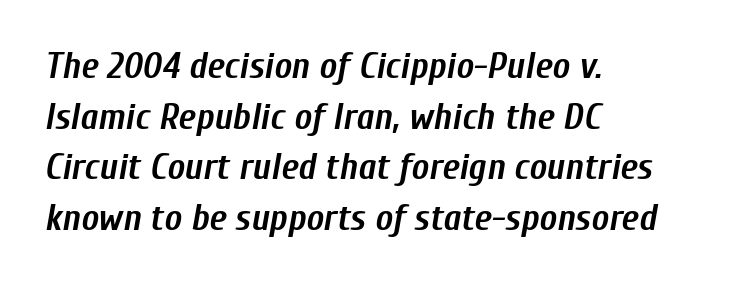
Bold? Absolutely — the strokes are thick and heavy. Caption: multi-line text, flush left, ragged right. Descender tails drop into unmarked territory. The letters sit at their default tracking, neither squeezed nor spread. Varying glyph widths throughout — classic text-font behaviour. You can tell it's italic because the verticals aren't actually vertical.
